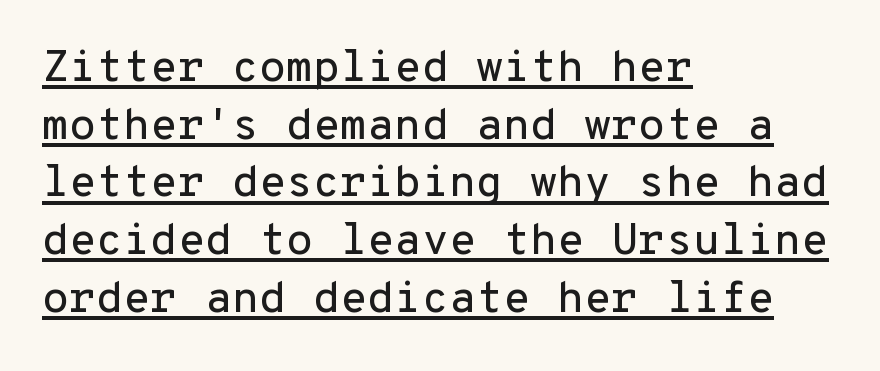
The image shows 44 px sans-serif type, upright, monospaced; set left-aligned, normal line spacing (1.31x), normal letter spacing, underlined; low stroke contrast and a medium x-height.
